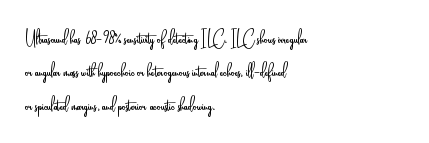
Q: Is the text bold? A: No.
Q: Is the text underlined? A: No.
Q: How is the paragraph aligned? A: Left-aligned.
Q: Is the spacing between letters normal or unusually wide? A: Normal.
Q: Is the spacing between lines tight, normal or loose? A: Normal.
